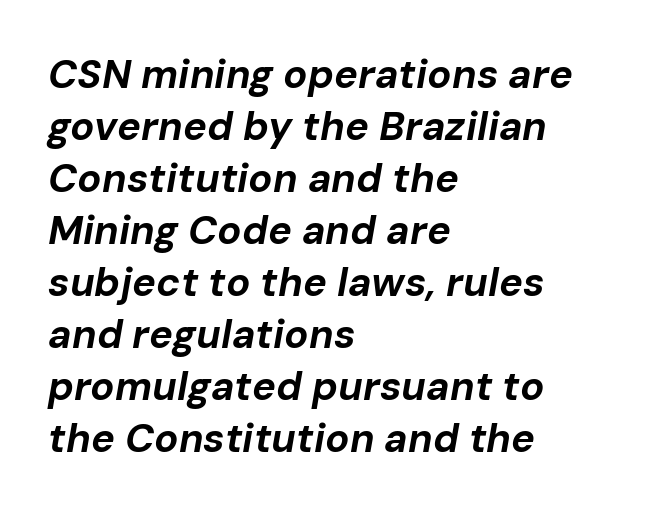
Q: Is the text bold? A: Yes.
Q: Is the text italic (slanted)? A: Yes, it leans right by about 10 degrees.
Q: Is the text underlined? A: No.
Q: How is the paragraph aligned? A: Left-aligned.
Q: Is the spacing between letters normal or unusually wide? A: Normal.
Q: Is the spacing between lines tight, normal or loose? A: Normal.
Q: Width (condensed, normal, or wide)? A: Normal.
Q: Stroke contrast? A: Low.
Q: x-height? A: Medium.
Q: Monospaced? A: No.
